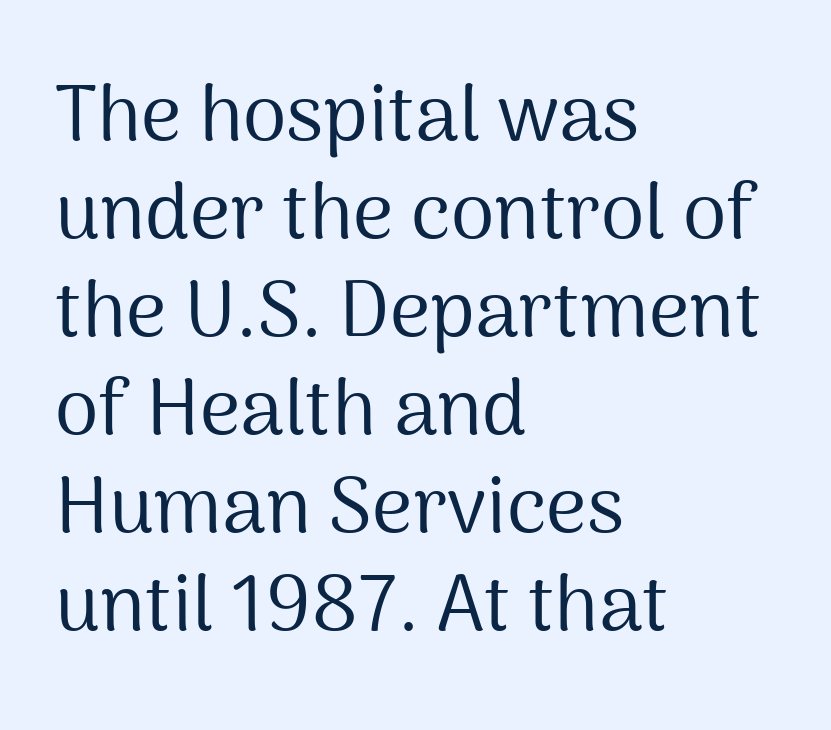
{"serif": "no", "italic": "no", "bold": "no", "weight": "regular", "width": "normal", "stroke_contrast": "medium", "x_height": "medium", "monospaced": "no", "underline": "no", "align": "left", "line_spacing_ratio": 1.24, "letter_spacing": "normal", "letter_spacing_em": 0.0, "glyph_px": 79}
